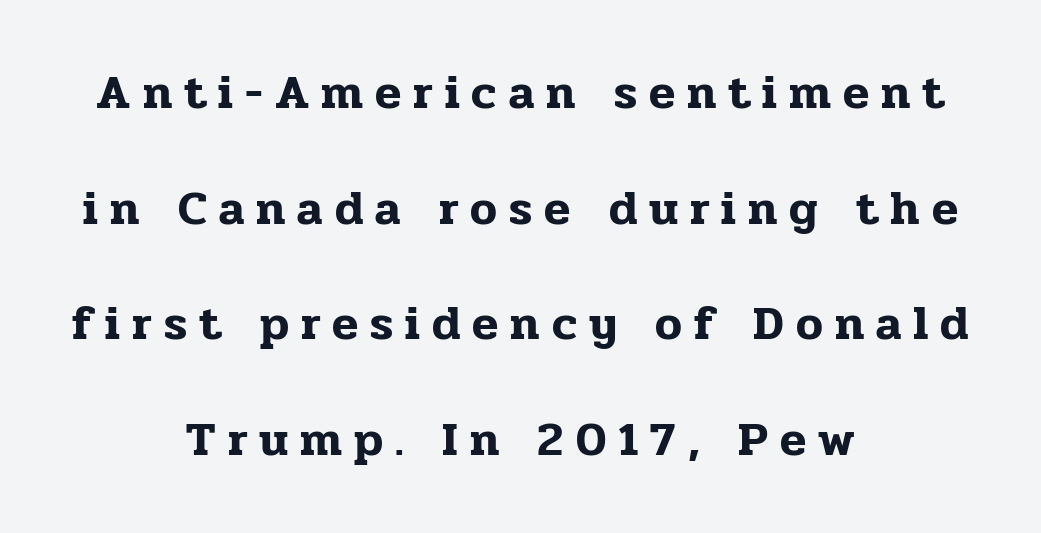
The image shows 48 px serif type, upright; set centered, loose line spacing (2.41x), unusually wide letter spacing (+0.25 em), not underlined; low stroke contrast and a medium x-height.
